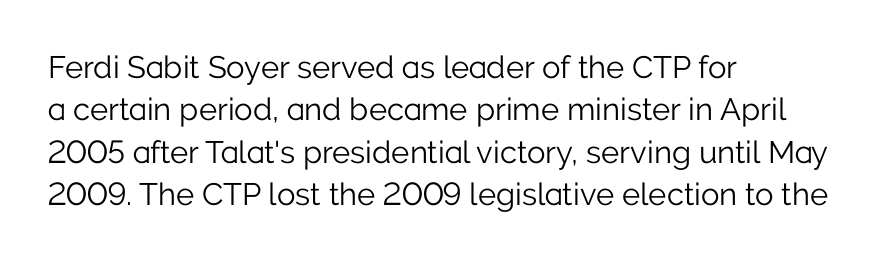
{"serif": "no", "italic": "no", "bold": "no", "weight": "light", "width": "normal", "stroke_contrast": "low", "x_height": "medium", "monospaced": "no", "underline": "no", "align": "left", "line_spacing": "normal", "line_spacing_ratio": 1.37, "letter_spacing": "normal", "letter_spacing_em": 0.0, "glyph_px": 31}
